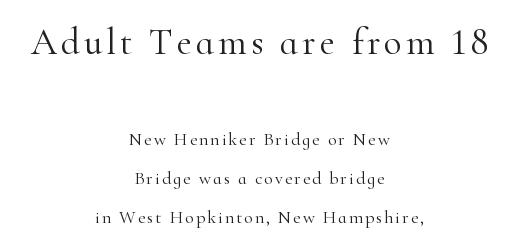
Q: Is the text bold? A: No.
Q: Is the text italic (slanted)? A: No, it is upright.
Q: Is the typeface a serif or a sans-serif typeface? A: Serif.
Q: Is the text underlined? A: No.
Q: How is the paragraph aligned? A: Centered.
Q: Is the spacing between lines tight, normal or loose? A: Loose.
Q: Which block of text is set in a larger size, the first (top) or the second (bottom)? A: The first (top) one.
Q: Width (condensed, normal, or wide)? A: Normal.
Q: Stroke contrast? A: High.
Q: x-height? A: Small.
Q: Monospaced? A: No.
